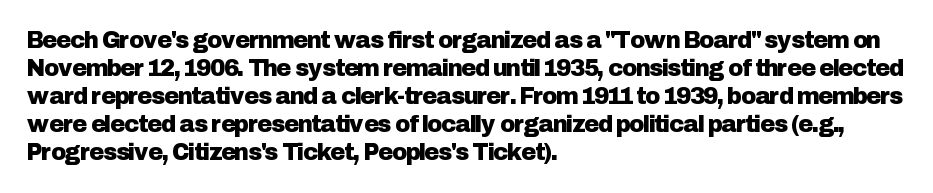
Look at the tracking — it's just the regular setting, nothing added. Caption: multi-line text, flush left, ragged right. Notice how the stems are strictly vertical — no italics here. A clean baseline with only descenders dipping below it.
